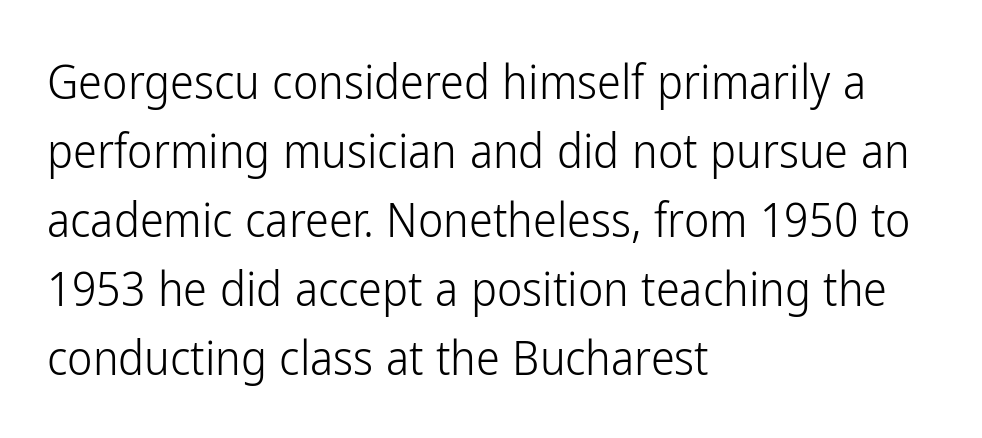
The image shows 48 px light, condensed sans-serif type, upright; set left-aligned, normal line spacing (1.44x), normal letter spacing, not underlined; low stroke contrast and a medium x-height.
